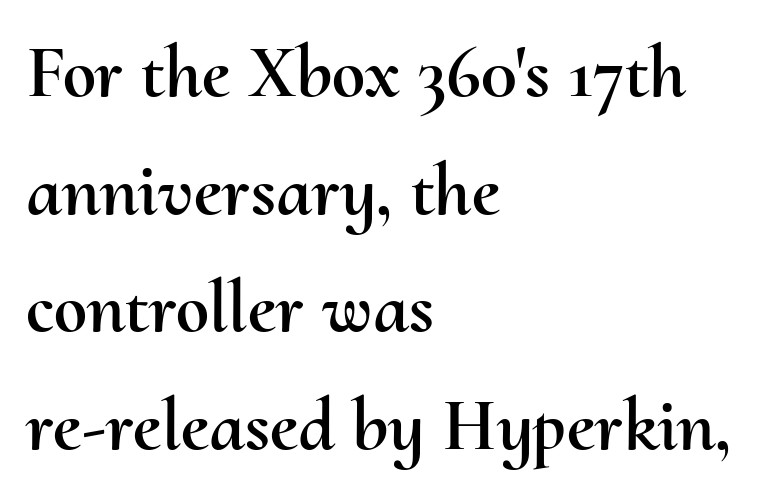
{"italic": "no", "width": "normal", "stroke_contrast": "medium", "x_height": "small", "monospaced": "no", "underline": "no", "align": "left", "line_spacing": "normal", "line_spacing_ratio": 1.57, "letter_spacing": "normal", "letter_spacing_em": 0.0, "glyph_px": 75}
